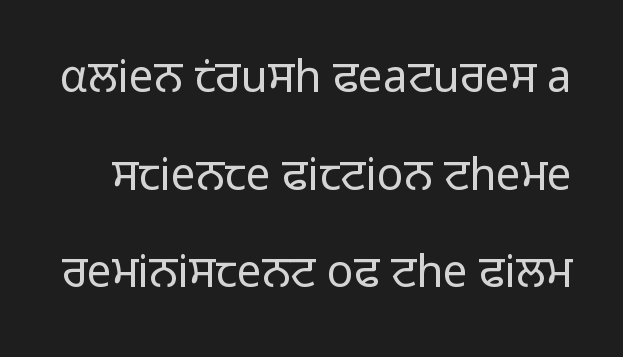
The image shows 44 px light sans-serif type, upright; set loose line spacing (2.22x), normal letter spacing, not underlined; low stroke contrast and a medium x-height.
